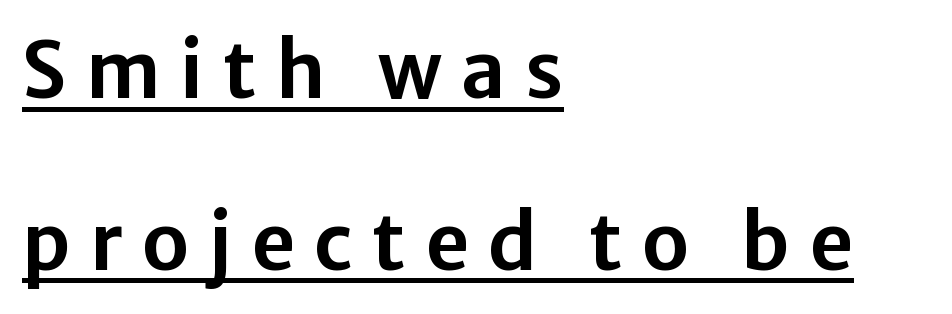
The image shows 77 px sans-serif type, upright; set left-aligned, loose line spacing (2.23x), unusually wide letter spacing (+0.25 em), underlined; low stroke contrast and a medium x-height.
